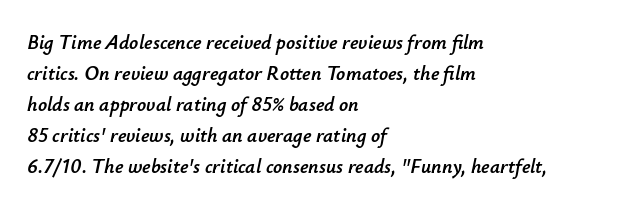
{"italic": "yes", "lean": "right", "slant_degrees": 12, "underline": "no", "align": "left", "line_spacing": "normal", "line_spacing_ratio": 1.55, "letter_spacing": "normal", "letter_spacing_em": 0.0, "glyph_px": 20}
